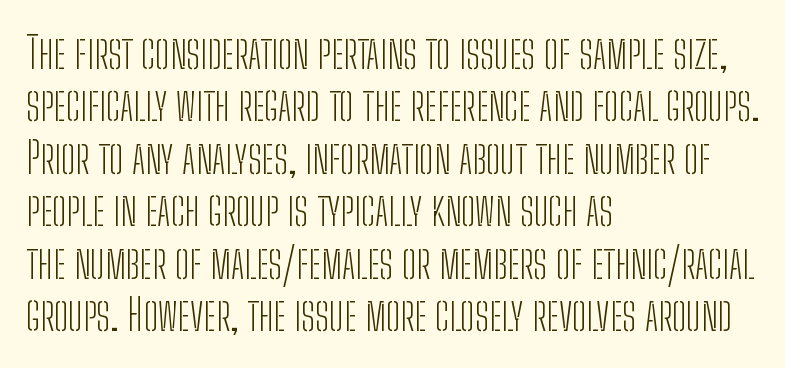
{"serif": "no", "italic": "no", "bold": "no", "weight": "light", "width": "condensed", "stroke_contrast": "low", "x_height": "medium", "monospaced": "no", "underline": "no", "align": "left", "line_spacing_ratio": 1.22, "letter_spacing": "normal", "letter_spacing_em": 0.0, "glyph_px": 43}
